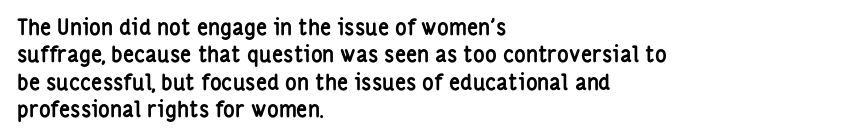
Chunky letters — that's bold for sure. Caption: standard tracking, unaltered. Descenders are the only things crossing below the line. Typeset ragged right — the left edge is the straight one. The letters stand upright; this is a roman face.
